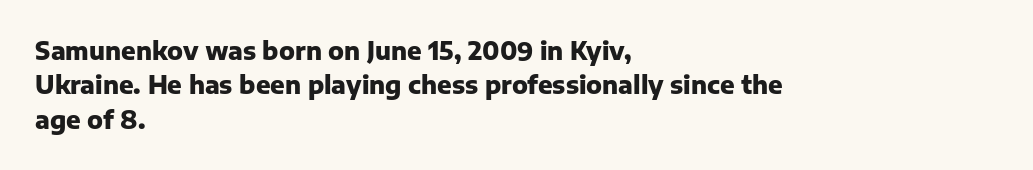
The passage shown is emphatically bold. The space directly below the letters is spotless. Italic? Not at all — the glyphs are vertical. The block of text has a typical density, with ordinary space between rows.
